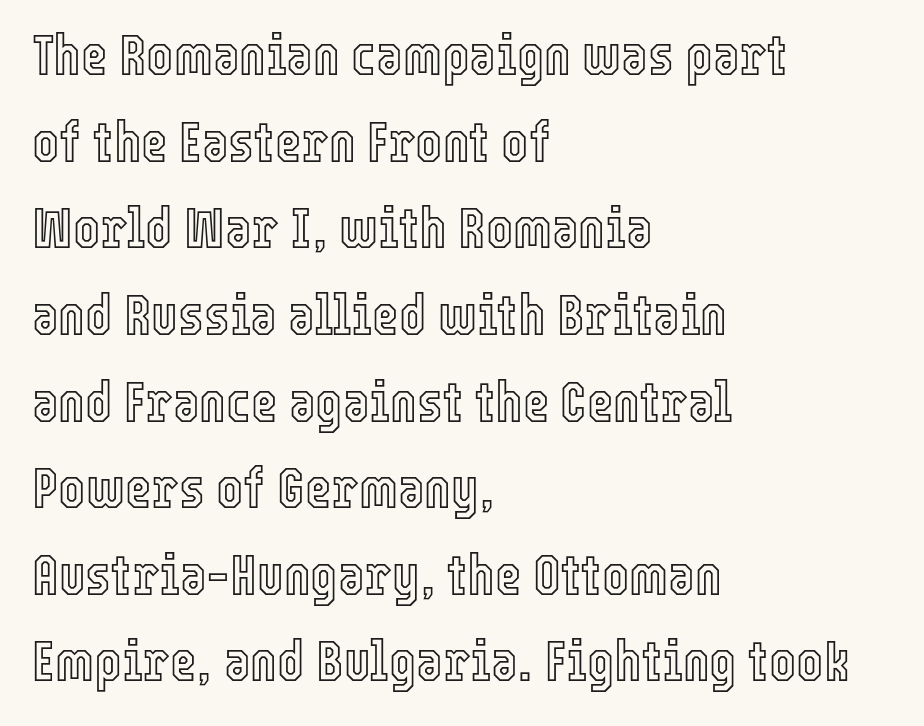
Q: Is the text italic (slanted)? A: No, it is upright.
Q: Is the text underlined? A: No.
Q: How is the paragraph aligned? A: Left-aligned.
Q: Is the spacing between letters normal or unusually wide? A: Normal.
Q: Is the spacing between lines tight, normal or loose? A: Normal.
Q: Width (condensed, normal, or wide)? A: Condensed.
Q: x-height? A: Medium.
Q: Monospaced? A: No.
